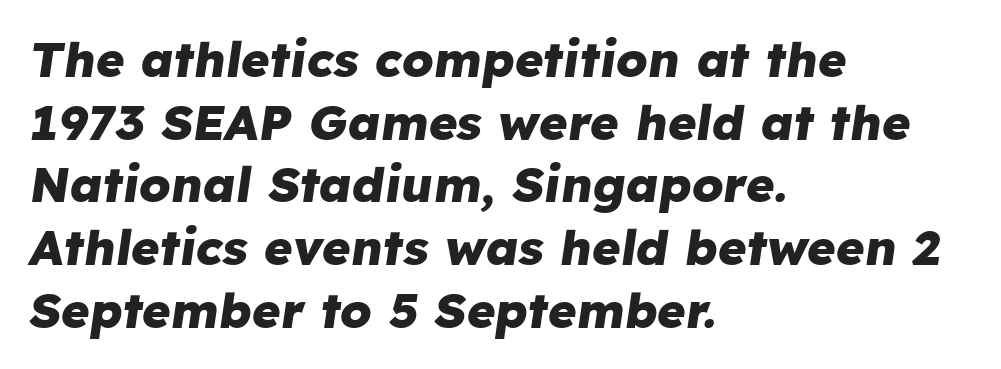
The letters are slanted; this is an italic face. This is heavy type, rendered in bold. Interline gaps are of average width in this sample. Do the characters align in a grid? No, the font is proportional. These lines stack with their left ends in a neat column.
